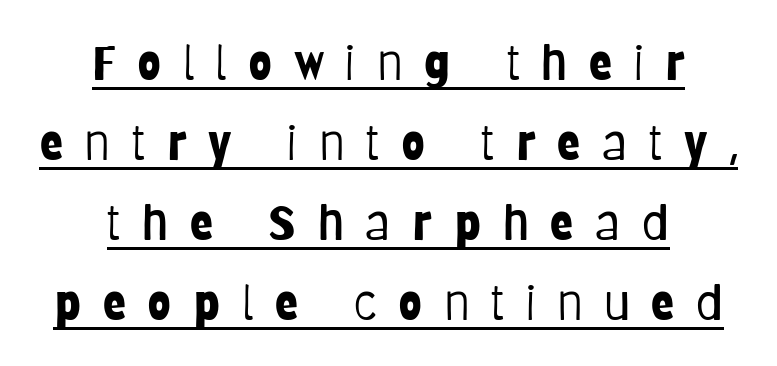
The typesetting does not lean heavy: it is not bold. Notice how descenders clear the ascenders below comfortably — that's standard leading. This is sans-serif lettering, the kind often seen on screens and signage. A typesetter would mark this as roman, not italic.
